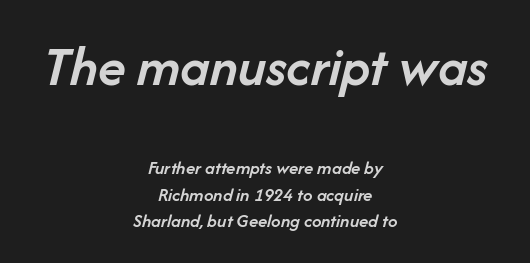
The image shows 57 px semibold type, italic (leaning right); set centered, normal line spacing (1.42x), normal letter spacing, not underlined; the first (top) block is 3.0x larger; low stroke contrast and a medium x-height.
